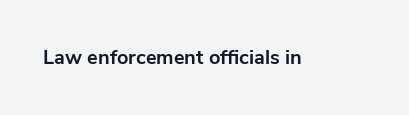
The image shows 20 px bold type, upright; set normal letter spacing, not underlined.
